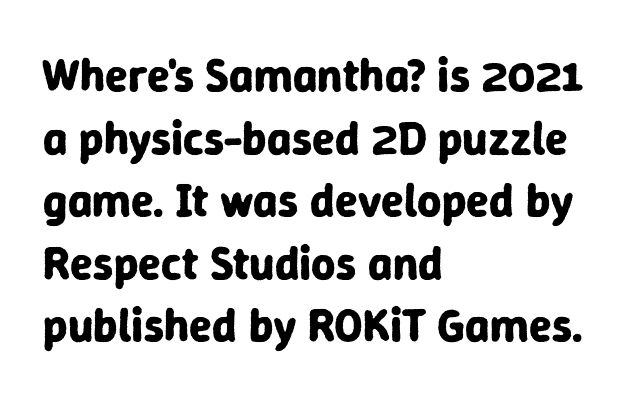
Q: Is the text bold? A: Yes.
Q: Is the text italic (slanted)? A: No, it is upright.
Q: Is the typeface a serif or a sans-serif typeface? A: Sans-serif.
Q: Is the text underlined? A: No.
Q: How is the paragraph aligned? A: Left-aligned.
Q: Is the spacing between letters normal or unusually wide? A: Normal.
Q: Is the spacing between lines tight, normal or loose? A: Normal.
Q: Width (condensed, normal, or wide)? A: Normal.
Q: Stroke contrast? A: Low.
Q: x-height? A: Medium.
Q: Monospaced? A: No.
